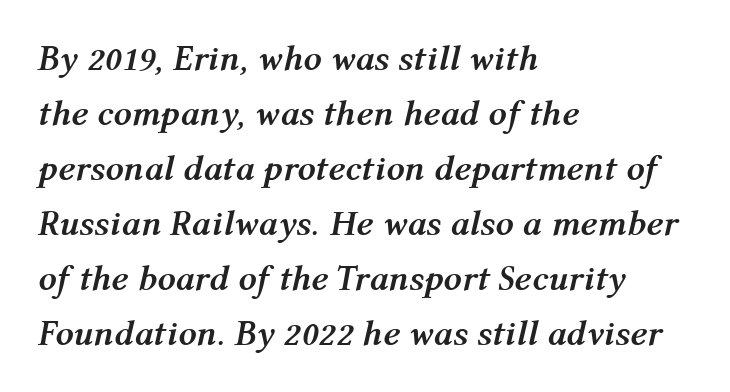
Bare-footed words on every line. There is no visible air inserted between adjacent glyphs. Here the designer chose a conventional face with non-uniform glyph widths. Emphasis by weight is at full strength: bold. Vertical spacing — default.
